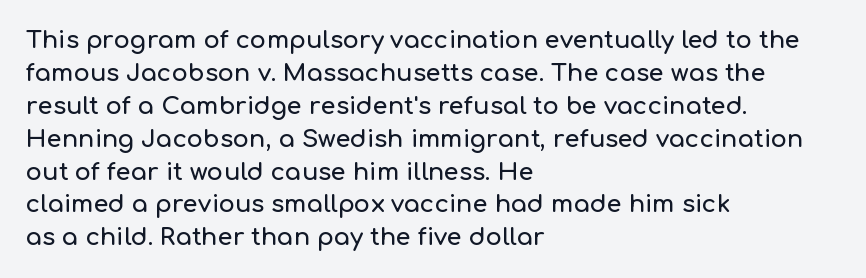
The type sits square on the baseline with zero lean. Students, observe: this is what conventionally led text looks like. Notice how the passage keeps a crisp vertical edge on the left only. Lines of text with bare space underneath.
